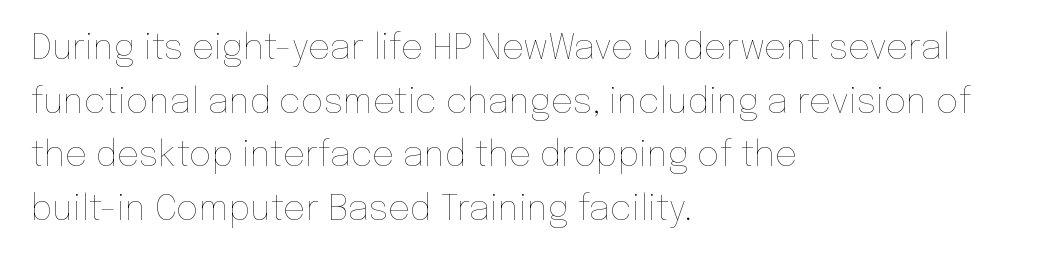
The letters stand straight up with perfectly vertical stems. The letters sit at their default tracking, neither squeezed nor spread. Proportional: the letters do not fall into vertical columns. The typeface has the unassuming heft of standard copy or less. Leading matches the norm, producing a regular column. Visually the block forms a straight wall on the left and a jagged coastline on the right.
